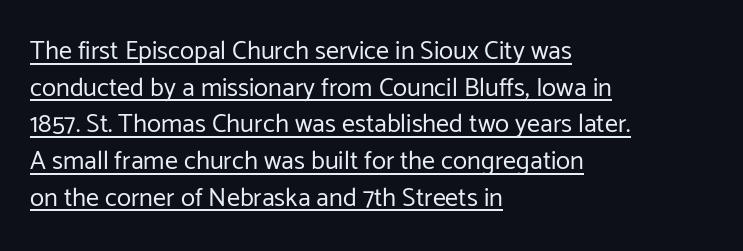
The image shows 26 px text type, upright; set left-aligned, normal line spacing (1.41x), normal letter spacing, underlined.
